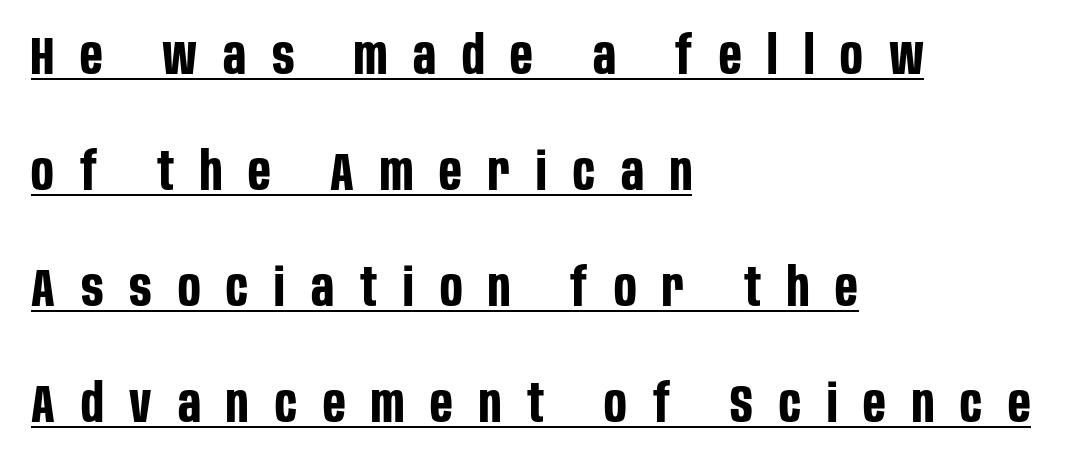
Q: Is the text bold? A: Yes.
Q: Is the text italic (slanted)? A: No, it is upright.
Q: Is the typeface a serif or a sans-serif typeface? A: Sans-serif.
Q: Is the text underlined? A: Yes.
Q: How is the paragraph aligned? A: Left-aligned.
Q: Is the spacing between letters normal or unusually wide? A: Unusually wide.
Q: Is the spacing between lines tight, normal or loose? A: Loose.
Q: Width (condensed, normal, or wide)? A: Condensed.
Q: Stroke contrast? A: Low.
Q: x-height? A: Large.
Q: Monospaced? A: No.
